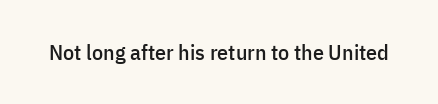
The image shows 22 px text type, upright; set normal letter spacing, not underlined.
